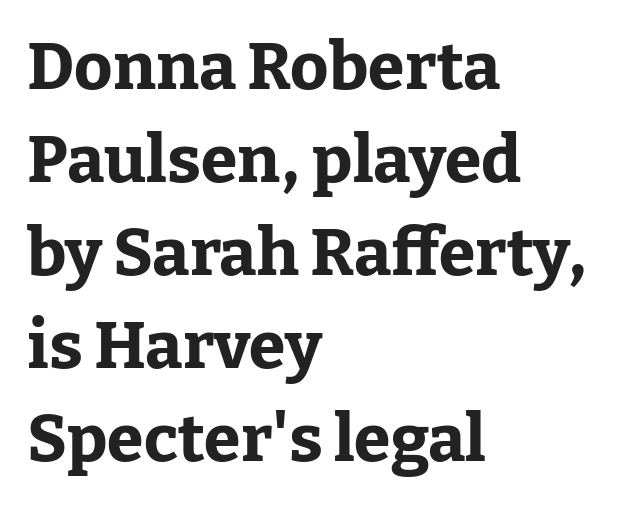
{"serif": "yes", "italic": "no", "bold": "yes", "weight": "bold", "width": "normal", "stroke_contrast": "low", "x_height": "medium", "monospaced": "no", "underline": "no", "align": "left", "line_spacing": "normal", "line_spacing_ratio": 1.41, "letter_spacing": "normal", "letter_spacing_em": 0.0, "glyph_px": 66}
